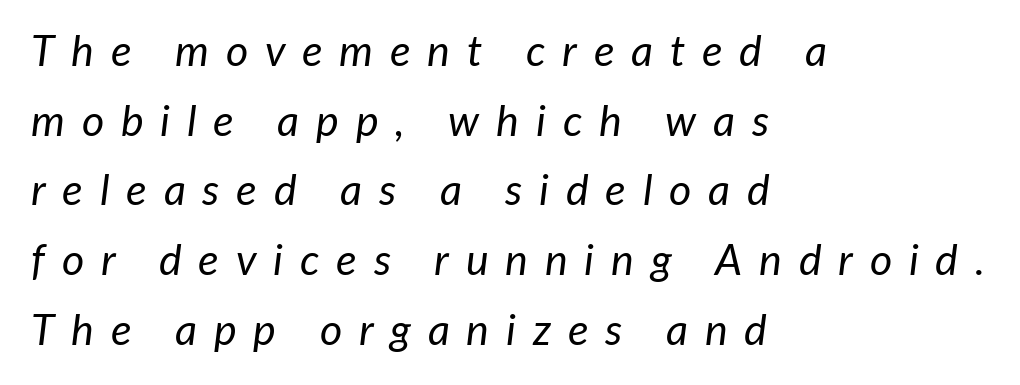
These lines stack with their left ends in a neat column. The tracking jumps out immediately: characters are airy and widely separated. The letters are slanted; this is an italic face. Varying glyph widths throughout — classic text-font behaviour. The passage shown is not underscored anywhere. Bold? No — there's no thickening of the strokes.
